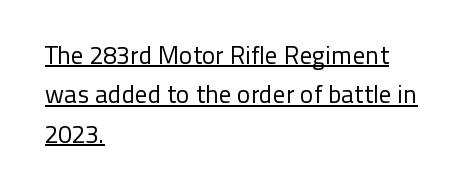
If you drew a line through each stem, it would be perfectly vertical. Reading down the column, the eye jumps a familiar distance to each next line. The strokes carry an ordinary text weight at most. Looks like someone drew a line under every word here. Is the letter spacing exaggerated? No — it looks like the ordinary default. Notice how the passage keeps a crisp vertical edge on the left only.
